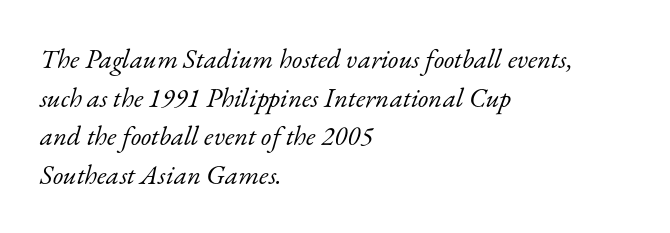
Q: Is the text bold? A: No.
Q: Is the text italic (slanted)? A: Yes, it leans right by about 17 degrees.
Q: Is the text underlined? A: No.
Q: How is the paragraph aligned? A: Left-aligned.
Q: Is the spacing between letters normal or unusually wide? A: Normal.
Q: Is the spacing between lines tight, normal or loose? A: Normal.
